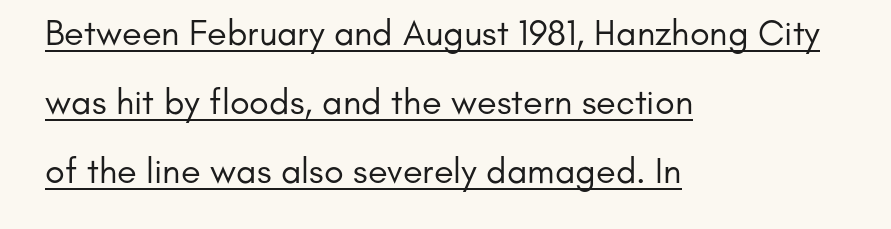
The weight tops out at a normal text grade. Vertically, the passage feels expansive, rows floating well apart. Is there any slant? The stems are plumb. Tracking here is standard; glyphs follow each other at the usual distance.
